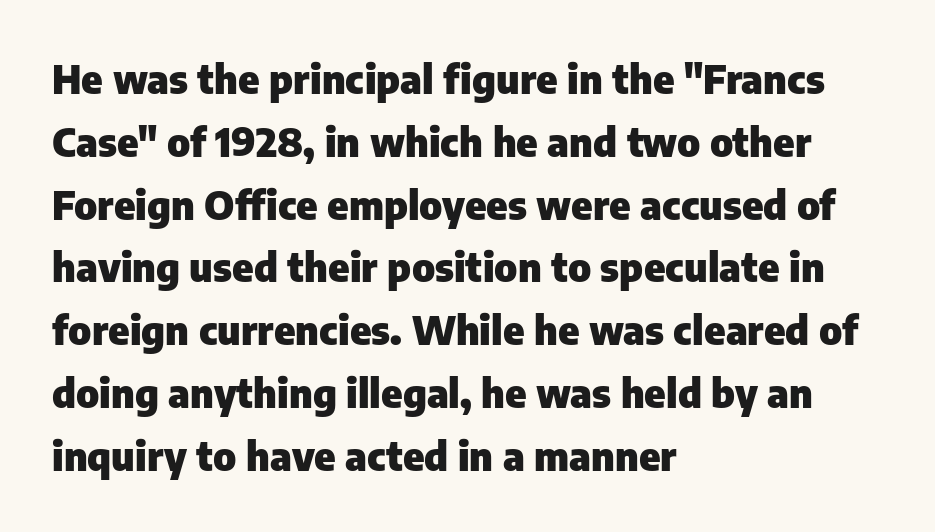
Heavy, bold letterforms. A student would call this left alignment; a typographer would say flush left, rag right. Check under the words: just untouched page. The typeface chosen for these lines omits serifs. A typesetter would call this proportional, since set widths differ per character.
